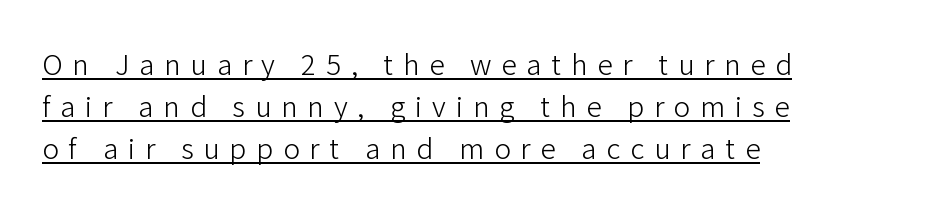
The image shows 28 px light sans-serif type, upright; set left-aligned, normal line spacing (1.5x), unusually wide letter spacing (+0.35 em), underlined; low stroke contrast and a medium x-height.
